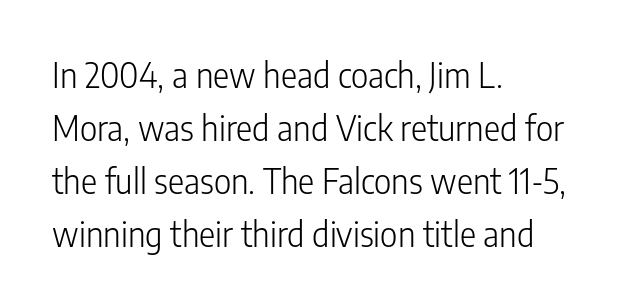
Q: Is the text bold? A: No.
Q: Is the text italic (slanted)? A: No, it is upright.
Q: Is the typeface a serif or a sans-serif typeface? A: Sans-serif.
Q: Is the text underlined? A: No.
Q: How is the paragraph aligned? A: Left-aligned.
Q: Is the spacing between letters normal or unusually wide? A: Normal.
Q: Is the spacing between lines tight, normal or loose? A: Normal.
Q: Width (condensed, normal, or wide)? A: Condensed.
Q: Stroke contrast? A: Low.
Q: x-height? A: Medium.
Q: Monospaced? A: No.
